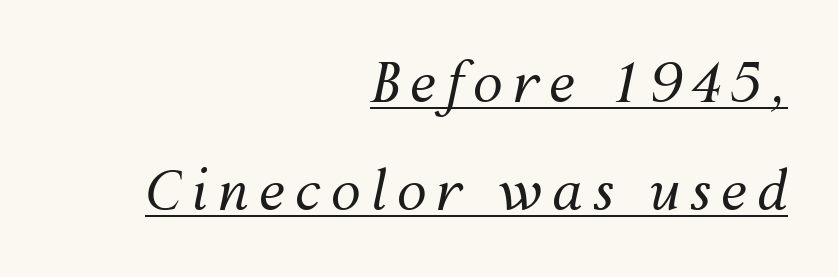
The image shows 54 px regular-weight type, italic (leaning right); set right-aligned, loose line spacing (2.0x), underlined; medium stroke contrast and a medium x-height.
